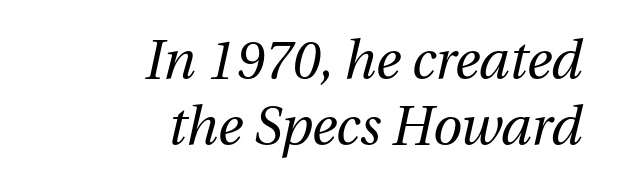
{"italic": "yes", "lean": "right", "slant_degrees": 13, "bold": "no", "weight": "regular", "width": "normal", "stroke_contrast": "medium", "x_height": "medium", "monospaced": "no", "underline": "no", "align": "right", "line_spacing_ratio": 1.24, "letter_spacing": "normal", "letter_spacing_em": 0.0, "glyph_px": 53}
